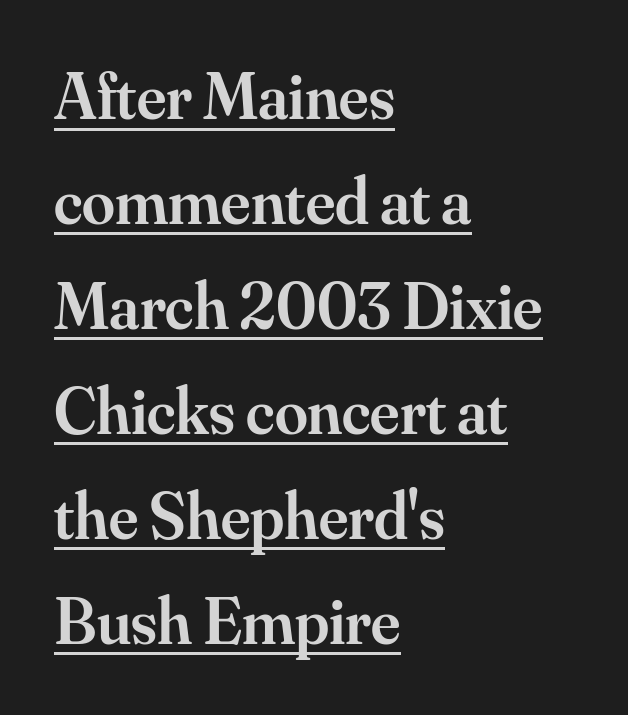
The image shows 66 px semibold serif type, upright; set left-aligned, normal line spacing (1.59x), normal letter spacing, underlined; medium stroke contrast and a small x-height.
